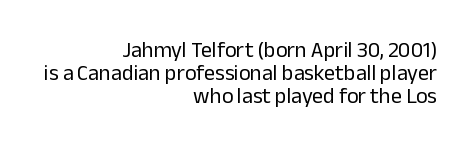
Q: Is the text bold? A: No.
Q: Is the text italic (slanted)? A: No, it is upright.
Q: Is the text underlined? A: No.
Q: How is the paragraph aligned? A: Right-aligned.
Q: Is the spacing between letters normal or unusually wide? A: Normal.
Q: Is the spacing between lines tight, normal or loose? A: Tight.
